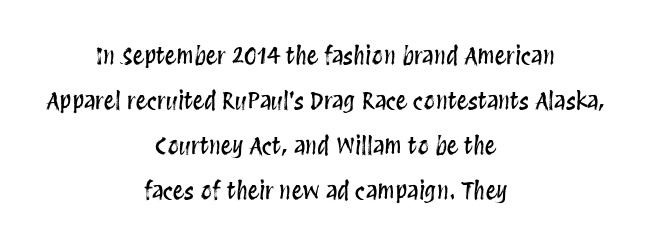
Default kerning and tracking; the words read as compact shapes. How would I describe the line gaps? Wide and relaxed. Anything drawn beneath the words? Only blank space. Layout note: lines centered. You can tell it's not italic because the verticals are truly vertical.
